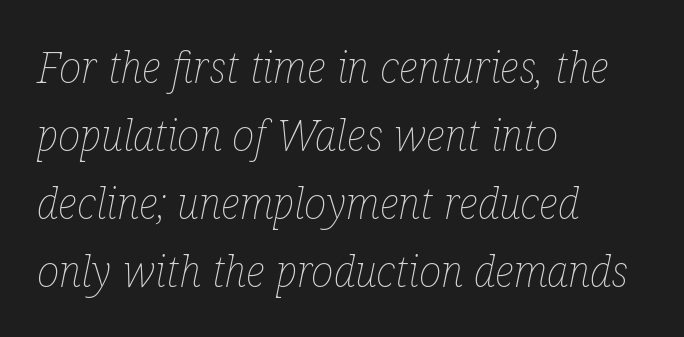
Q: Is the text bold? A: No.
Q: Is the text italic (slanted)? A: Yes, it leans right by about 12 degrees.
Q: Is the text underlined? A: No.
Q: How is the paragraph aligned? A: Left-aligned.
Q: Is the spacing between letters normal or unusually wide? A: Normal.
Q: Is the spacing between lines tight, normal or loose? A: Normal.
Q: Width (condensed, normal, or wide)? A: Condensed.
Q: Stroke contrast? A: Low.
Q: x-height? A: Medium.
Q: Monospaced? A: No.
